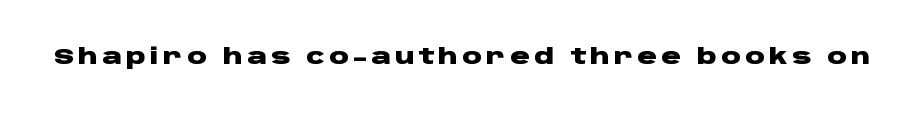
The image shows 22 px bold type, upright; set not underlined.
